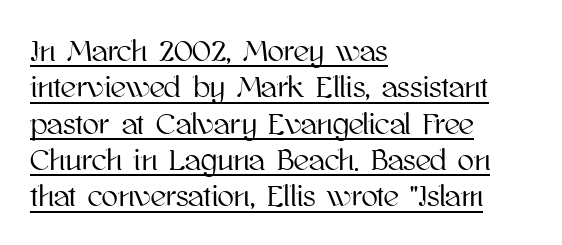
The image shows 30 px text type, upright; set left-aligned, line spacing 1.21x, normal letter spacing, underlined; high stroke contrast and a medium x-height.
